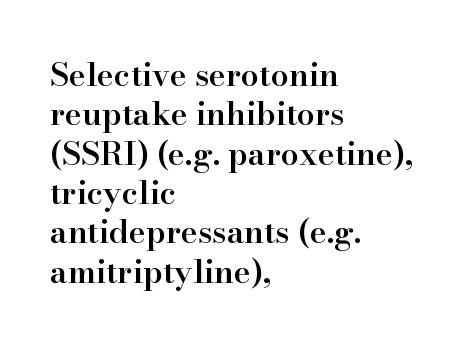
The image shows 32 px semibold serif type, upright; set left-aligned, line spacing 1.23x, normal letter spacing, not underlined; high stroke contrast and a small x-height.
